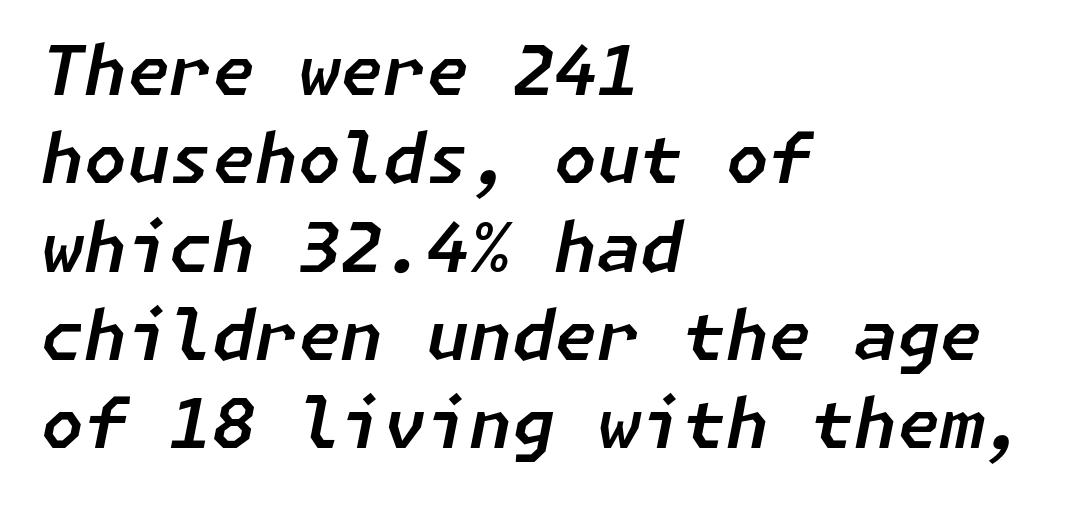
Any mark beneath the type? The region is blank. Emphasis-style slanted type is in use. Normally led — the rows are evenly, conventionally spaced. The horizontal fit of the characters is conventional and even.
